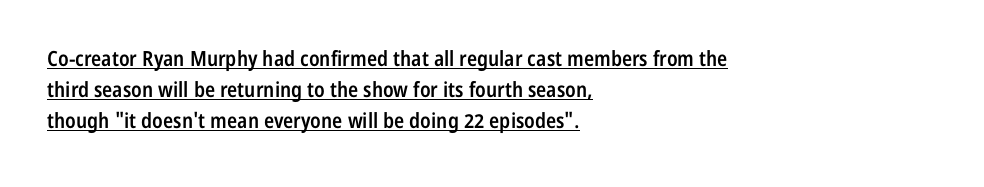
The image shows 21 px text type, upright; set left-aligned, normal line spacing (1.48x), normal letter spacing, underlined.
